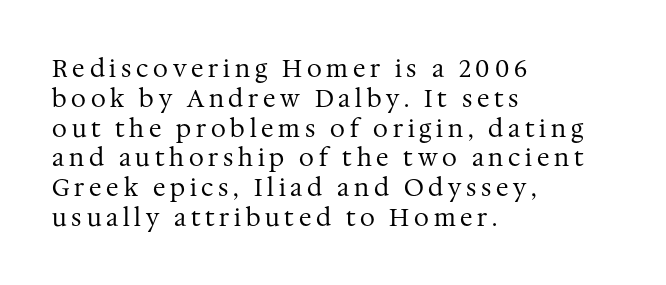
Check under the words: just untouched page. The font sits on the lighter half of the weight spectrum, regular included. It's the straight-up-and-down kind of type. Is the letter spacing exaggerated? Yes — the characters are pushed far apart.
